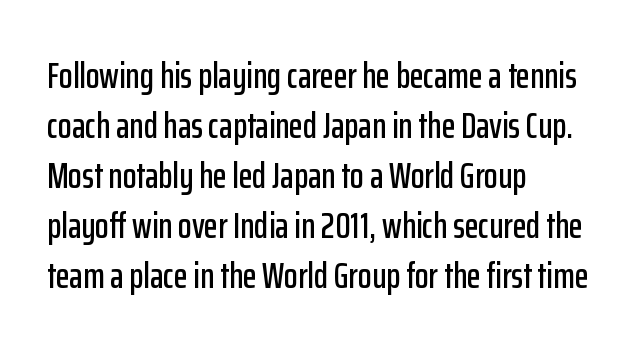
Q: Is the text italic (slanted)? A: No, it is upright.
Q: Is the typeface a serif or a sans-serif typeface? A: Sans-serif.
Q: Is the text underlined? A: No.
Q: How is the paragraph aligned? A: Left-aligned.
Q: Is the spacing between letters normal or unusually wide? A: Normal.
Q: Is the spacing between lines tight, normal or loose? A: Normal.
Q: Width (condensed, normal, or wide)? A: Condensed.
Q: Stroke contrast? A: Low.
Q: x-height? A: Medium.
Q: Monospaced? A: No.
